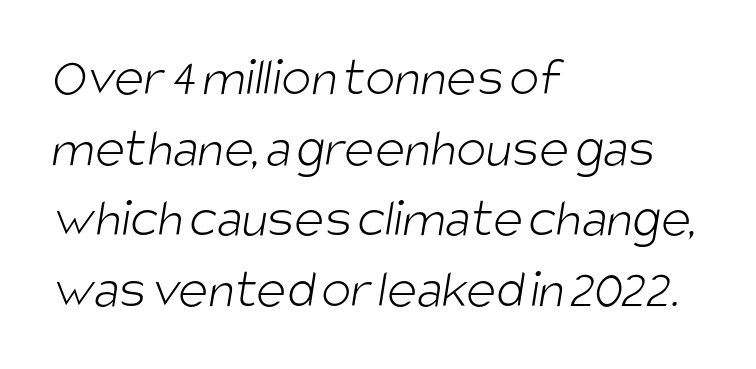
Q: Is the text bold? A: No.
Q: Is the typeface a serif or a sans-serif typeface? A: Sans-serif.
Q: Is the text underlined? A: No.
Q: How is the paragraph aligned? A: Left-aligned.
Q: Is the spacing between letters normal or unusually wide? A: Normal.
Q: Is the spacing between lines tight, normal or loose? A: Normal.
Q: Width (condensed, normal, or wide)? A: Condensed.
Q: Stroke contrast? A: Low.
Q: x-height? A: Large.
Q: Monospaced? A: No.
